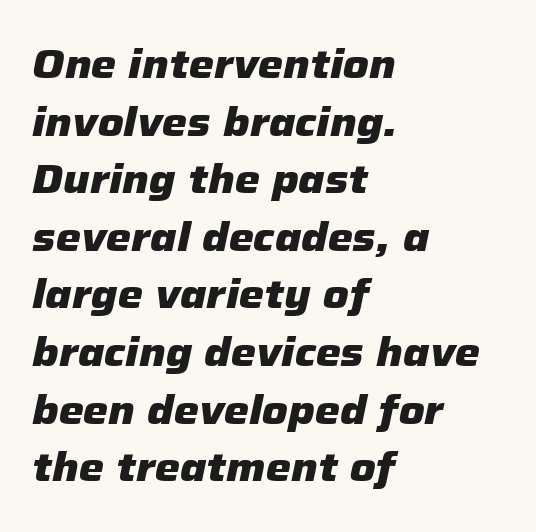
{"italic": "yes", "lean": "right", "slant_degrees": 12, "bold": "yes", "weight": "heavy", "width": "normal", "stroke_contrast": "low", "x_height": "medium", "monospaced": "no", "underline": "no", "align": "left", "line_spacing": "normal", "line_spacing_ratio": 1.44, "letter_spacing": "normal", "letter_spacing_em": 0.0, "glyph_px": 40}
